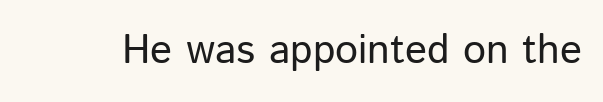
Q: Is the text bold? A: No.
Q: Is the text italic (slanted)? A: No, it is upright.
Q: Is the typeface a serif or a sans-serif typeface? A: Sans-serif.
Q: Is the text underlined? A: No.
Q: Is the spacing between letters normal or unusually wide? A: Normal.
Q: Width (condensed, normal, or wide)? A: Normal.
Q: Stroke contrast? A: Low.
Q: x-height? A: Medium.
Q: Monospaced? A: No.
